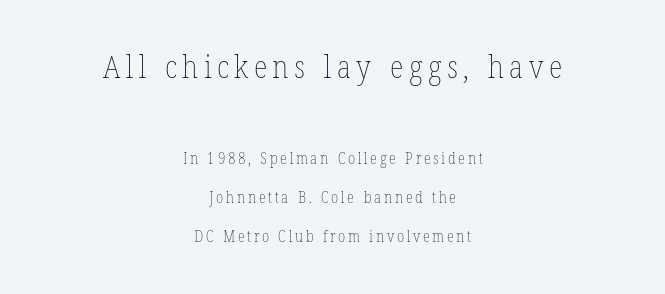
{"italic": "no", "bold": "no", "weight": "thin", "width": "condensed", "stroke_contrast": "low", "x_height": "medium", "monospaced": "no", "underline": "no", "align": "center", "line_spacing": "loose", "line_spacing_ratio": 2.43, "larger_block": "first", "size_ratio": 2.0, "glyph_px": 32}
